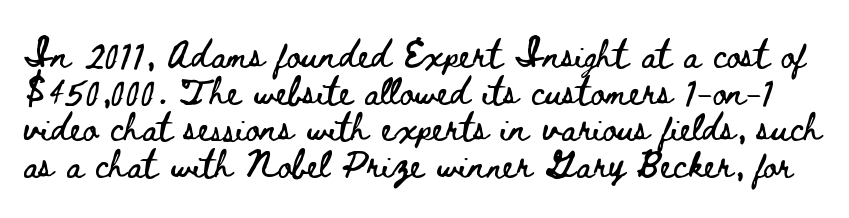
{"underline": "no", "line_spacing": "normal", "line_spacing_ratio": 1.36, "letter_spacing": "normal", "letter_spacing_em": 0.0, "glyph_px": 27}
